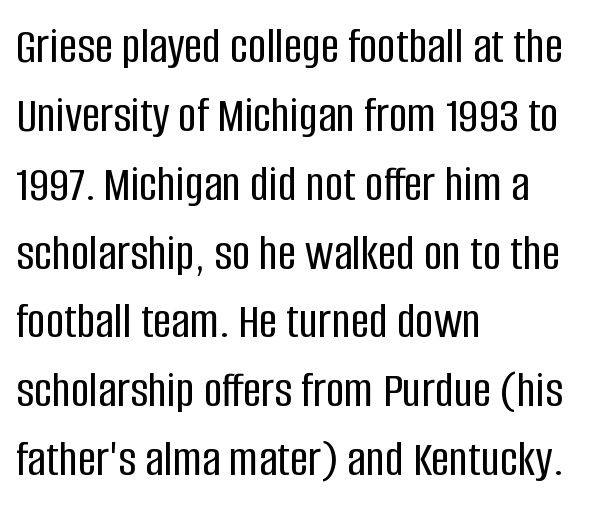
Q: Is the text italic (slanted)? A: No, it is upright.
Q: Is the typeface a serif or a sans-serif typeface? A: Sans-serif.
Q: Is the text underlined? A: No.
Q: How is the paragraph aligned? A: Left-aligned.
Q: Is the spacing between letters normal or unusually wide? A: Normal.
Q: Is the spacing between lines tight, normal or loose? A: Normal.
Q: Width (condensed, normal, or wide)? A: Condensed.
Q: Stroke contrast? A: Low.
Q: x-height? A: Large.
Q: Monospaced? A: No.
